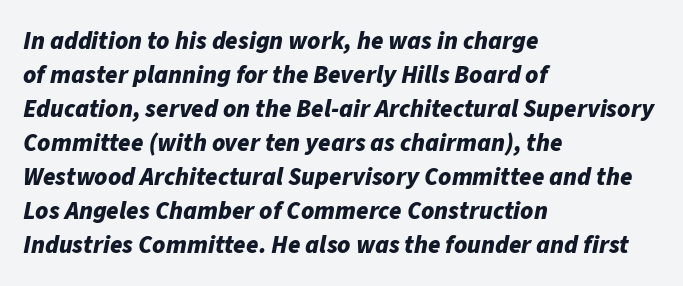
Q: Is the text bold? A: Yes.
Q: Is the text italic (slanted)? A: Yes, it leans right by about 11 degrees.
Q: Is the text underlined? A: No.
Q: How is the paragraph aligned? A: Left-aligned.
Q: Is the spacing between letters normal or unusually wide? A: Normal.
Q: Is the spacing between lines tight, normal or loose? A: Normal.
